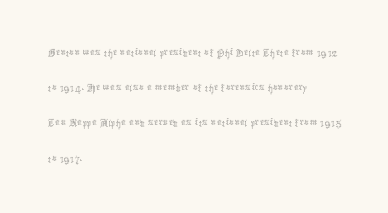
Q: Is the text bold? A: No.
Q: Is the text italic (slanted)? A: No, it is upright.
Q: Is the text underlined? A: No.
Q: How is the paragraph aligned? A: Left-aligned.
Q: Is the spacing between letters normal or unusually wide? A: Normal.
Q: Is the spacing between lines tight, normal or loose? A: Normal.
